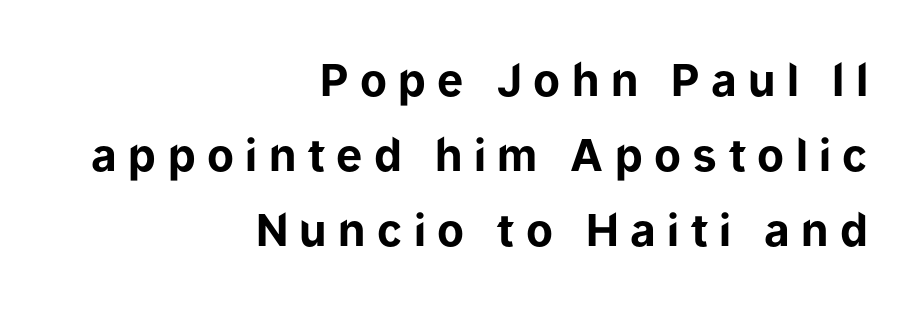
Q: Is the text bold? A: Yes.
Q: Is the text italic (slanted)? A: No, it is upright.
Q: Is the typeface a serif or a sans-serif typeface? A: Sans-serif.
Q: Is the text underlined? A: No.
Q: How is the paragraph aligned? A: Right-aligned.
Q: Is the spacing between letters normal or unusually wide? A: Unusually wide.
Q: Width (condensed, normal, or wide)? A: Normal.
Q: Stroke contrast? A: Low.
Q: x-height? A: Medium.
Q: Monospaced? A: No.
